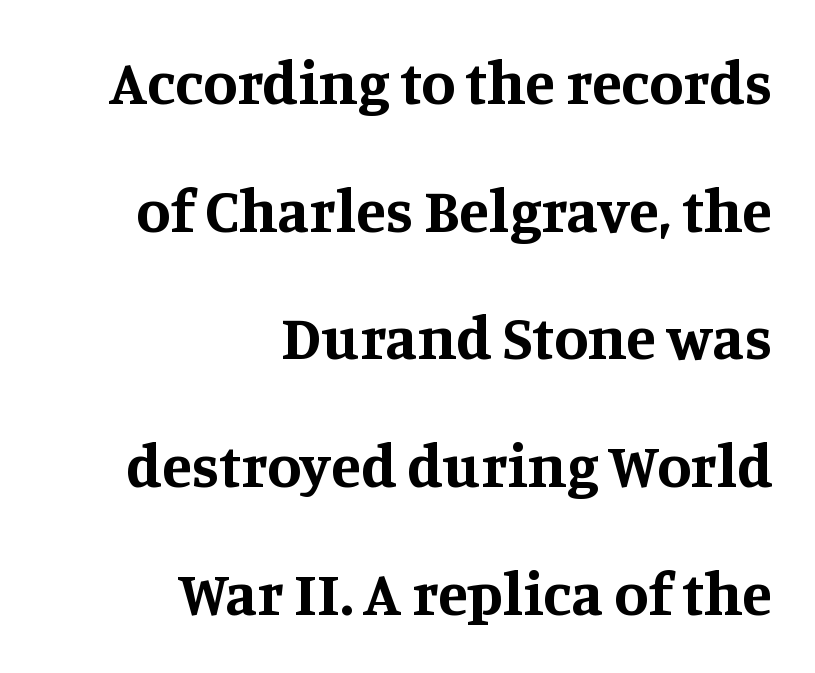
The image shows 62 px bold serif type, upright; set right-aligned, loose line spacing (2.06x), normal letter spacing, not underlined; medium stroke contrast and a large x-height.
